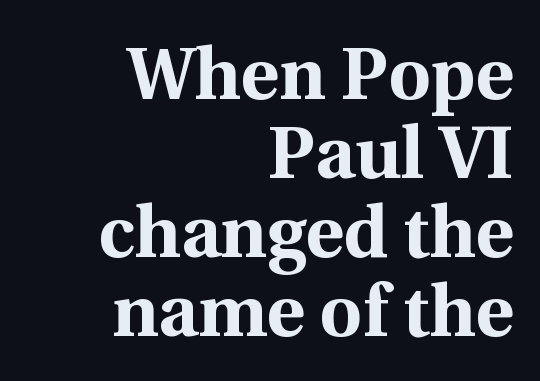
Q: Is the text bold? A: Yes.
Q: Is the text italic (slanted)? A: No, it is upright.
Q: Is the typeface a serif or a sans-serif typeface? A: Serif.
Q: Is the text underlined? A: No.
Q: How is the paragraph aligned? A: Right-aligned.
Q: Is the spacing between letters normal or unusually wide? A: Normal.
Q: Is the spacing between lines tight, normal or loose? A: Tight.
Q: Width (condensed, normal, or wide)? A: Normal.
Q: x-height? A: Medium.
Q: Monospaced? A: No.
